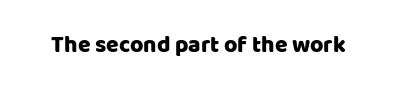
The image shows 23 px text type, upright; set normal letter spacing, not underlined.
